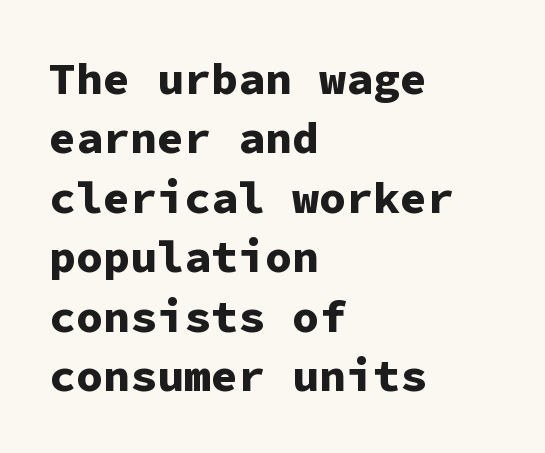
{"serif": "no", "italic": "no", "bold": "yes", "weight": "bold", "width": "normal", "stroke_contrast": "low", "x_height": "medium", "monospaced": "yes", "underline": "no", "align": "left", "line_spacing": "normal", "line_spacing_ratio": 1.32, "letter_spacing": "normal", "letter_spacing_em": 0.0, "glyph_px": 45}
